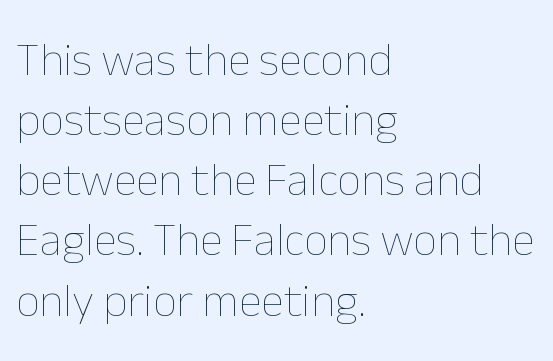
The image shows 47 px thin type, upright; set left-aligned, normal line spacing (1.28x), normal letter spacing, not underlined; low stroke contrast and a medium x-height.
